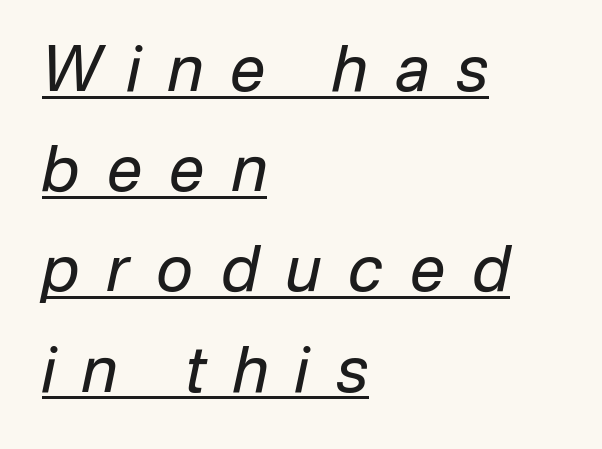
The image shows 63 px regular-weight type, italic (leaning right); set left-aligned, normal line spacing (1.59x), unusually wide letter spacing (+0.43 em), underlined; low stroke contrast and a medium x-height.
